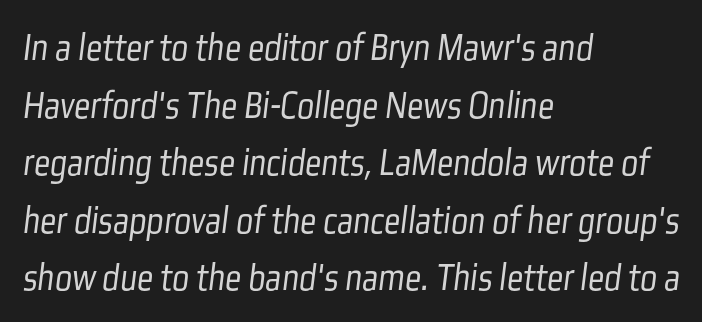
The image shows 40 px light, condensed sans-serif type; set left-aligned, normal line spacing (1.44x), normal letter spacing, not underlined; low stroke contrast and a medium x-height.
